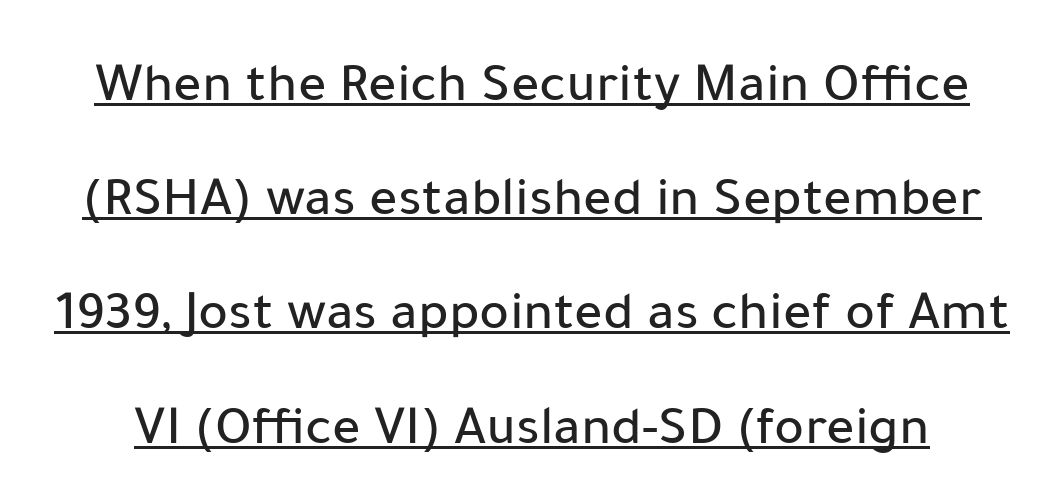
The image shows 56 px sans-serif type, upright; set loose line spacing (2.04x), normal letter spacing, underlined; low stroke contrast and a medium x-height.
